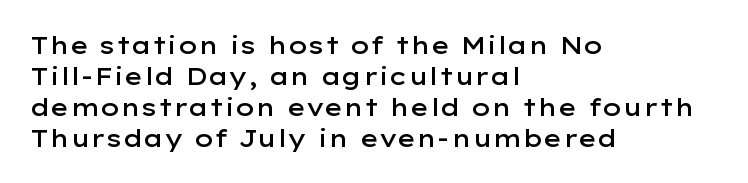
Q: Is the text bold? A: Semi-bold.
Q: Is the text italic (slanted)? A: No, it is upright.
Q: Is the text underlined? A: No.
Q: How is the paragraph aligned? A: Left-aligned.
Q: Is the spacing between letters normal or unusually wide? A: Normal.
Q: Is the spacing between lines tight, normal or loose? A: Normal.
